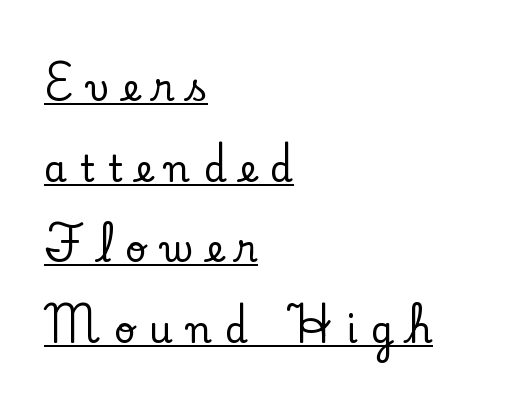
Q: Is the text italic (slanted)? A: No, it is upright.
Q: Is the typeface a serif or a sans-serif typeface? A: Serif.
Q: Is the text underlined? A: Yes.
Q: How is the paragraph aligned? A: Left-aligned.
Q: Is the spacing between letters normal or unusually wide? A: Unusually wide.
Q: Is the spacing between lines tight, normal or loose? A: Loose.
Q: Width (condensed, normal, or wide)? A: Normal.
Q: Stroke contrast? A: Low.
Q: x-height? A: Small.
Q: Monospaced? A: No.
